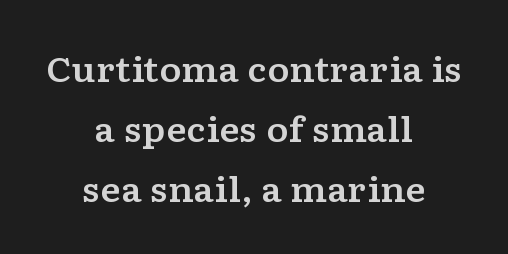
Q: Is the text italic (slanted)? A: No, it is upright.
Q: Is the typeface a serif or a sans-serif typeface? A: Serif.
Q: Is the text underlined? A: No.
Q: How is the paragraph aligned? A: Centered.
Q: Is the spacing between letters normal or unusually wide? A: Normal.
Q: Width (condensed, normal, or wide)? A: Wide.
Q: Stroke contrast? A: Low.
Q: x-height? A: Medium.
Q: Monospaced? A: No.
